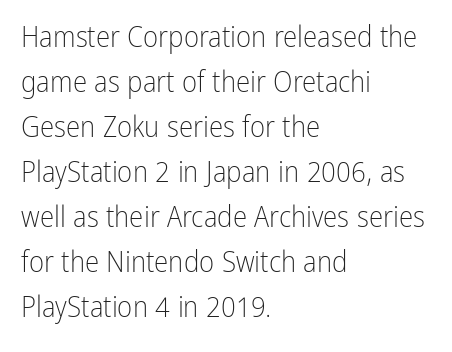
{"serif": "no", "italic": "no", "bold": "no", "weight": "light", "width": "condensed", "stroke_contrast": "low", "x_height": "medium", "monospaced": "no", "underline": "no", "align": "left", "line_spacing": "normal", "line_spacing_ratio": 1.55, "letter_spacing": "normal", "letter_spacing_em": 0.0, "glyph_px": 29}
